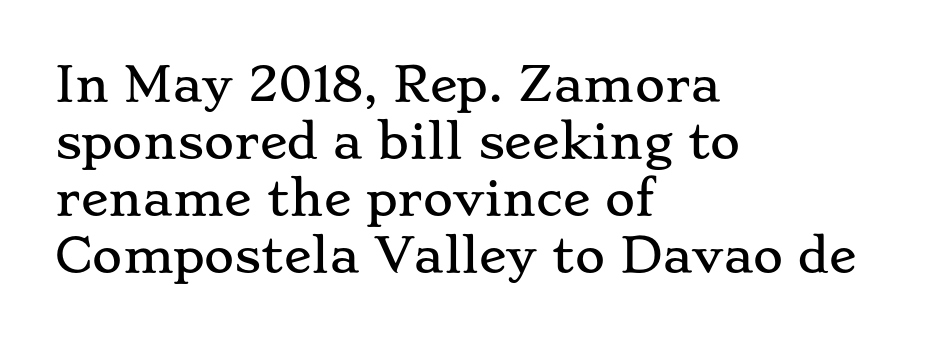
Q: Is the text italic (slanted)? A: No, it is upright.
Q: Is the typeface a serif or a sans-serif typeface? A: Serif.
Q: Is the text underlined? A: No.
Q: How is the paragraph aligned? A: Left-aligned.
Q: Is the spacing between letters normal or unusually wide? A: Normal.
Q: Width (condensed, normal, or wide)? A: Wide.
Q: Stroke contrast? A: Low.
Q: x-height? A: Small.
Q: Monospaced? A: No.
